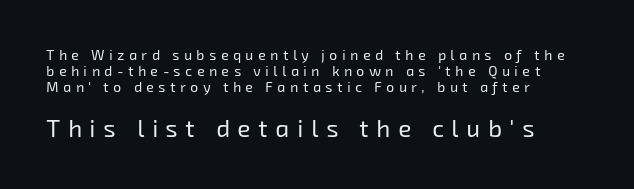
The image shows 24 px text type; set left-aligned, tight line spacing (1.15x), unusually wide letter spacing (+0.33 em), not underlined; the second (bottom) block is 1.71x larger.
